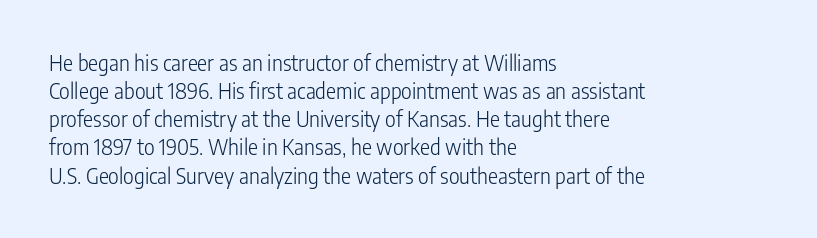
{"italic": "no", "bold": "no", "underline": "no", "align": "left", "line_spacing": "normal", "line_spacing_ratio": 1.34, "letter_spacing": "normal", "letter_spacing_em": 0.0, "glyph_px": 21}
